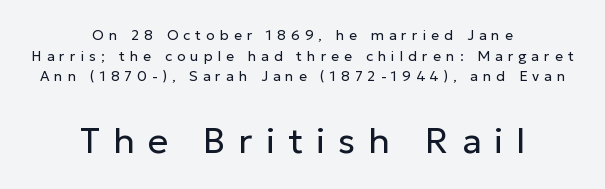
The letterforms stand isolated, each surrounded by extra space. These lines are centered, leaving both edges ragged. The passage shown begins with its smaller block and ends with its larger one. If you drew a line through each stem, it would be perfectly vertical.
